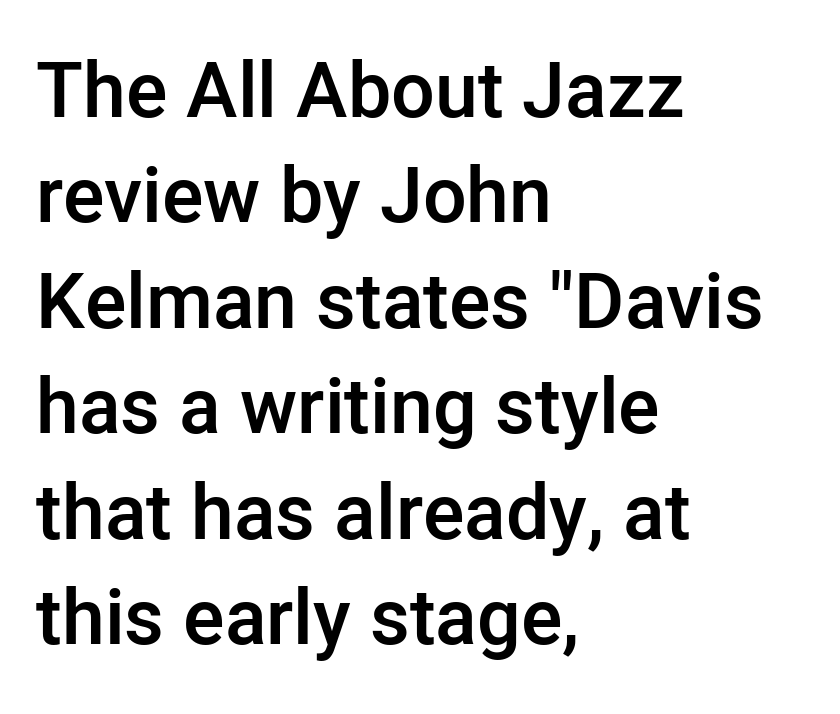
The image shows 77 px semibold sans-serif type, upright; set left-aligned, normal line spacing (1.37x), normal letter spacing, not underlined; low stroke contrast and a medium x-height.
